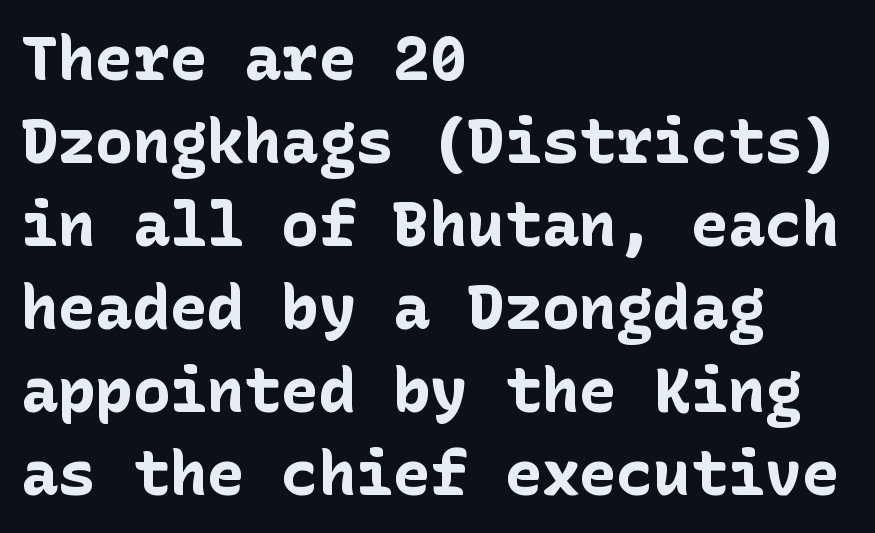
{"serif": "no", "italic": "no", "bold": "yes", "weight": "bold", "width": "normal", "stroke_contrast": "low", "x_height": "medium", "underline": "no", "align": "left", "line_spacing": "normal", "line_spacing_ratio": 1.34, "letter_spacing": "normal", "letter_spacing_em": 0.0, "glyph_px": 62}
